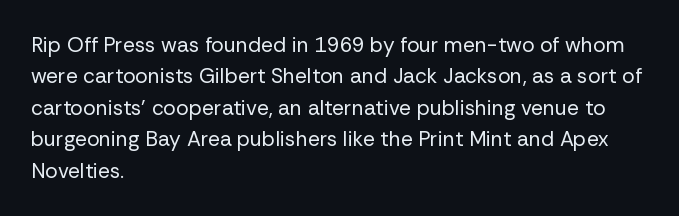
Each row of text sits above clean, open space. Italic? Not at all — the glyphs are vertical. Typeset ragged right — the left edge is the straight one. Each word holds together tightly as a unit, with standard inter-letter gaps. Interline gaps are of average width in this sample.
